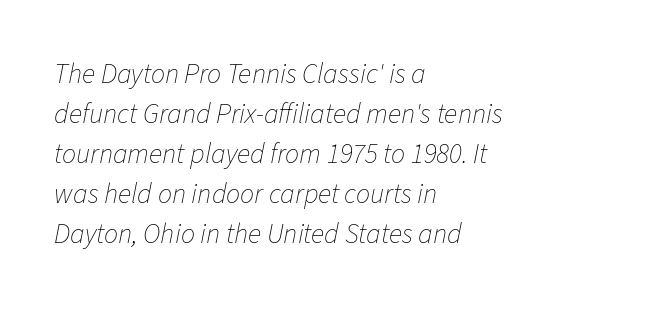
{"italic": "yes", "lean": "right", "slant_degrees": 11, "bold": "no", "weight": "thin", "width": "normal", "stroke_contrast": "low", "x_height": "medium", "monospaced": "no", "underline": "no", "align": "left", "line_spacing": "normal", "line_spacing_ratio": 1.43, "letter_spacing": "normal", "letter_spacing_em": 0.0, "glyph_px": 28}
